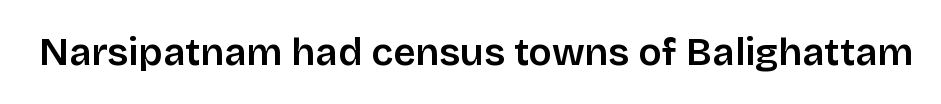
The image shows 39 px sans-serif type, upright; set normal letter spacing, not underlined; low stroke contrast and a large x-height.
